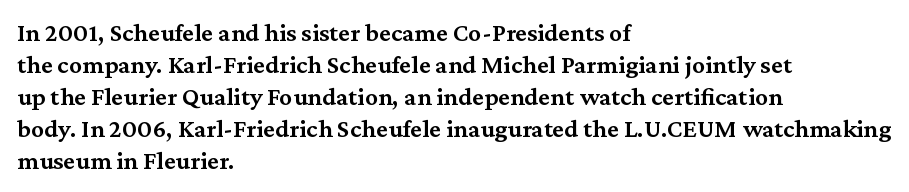
Q: Is the text bold? A: Semi-bold.
Q: Is the text italic (slanted)? A: No, it is upright.
Q: Is the text underlined? A: No.
Q: How is the paragraph aligned? A: Left-aligned.
Q: Is the spacing between letters normal or unusually wide? A: Normal.
